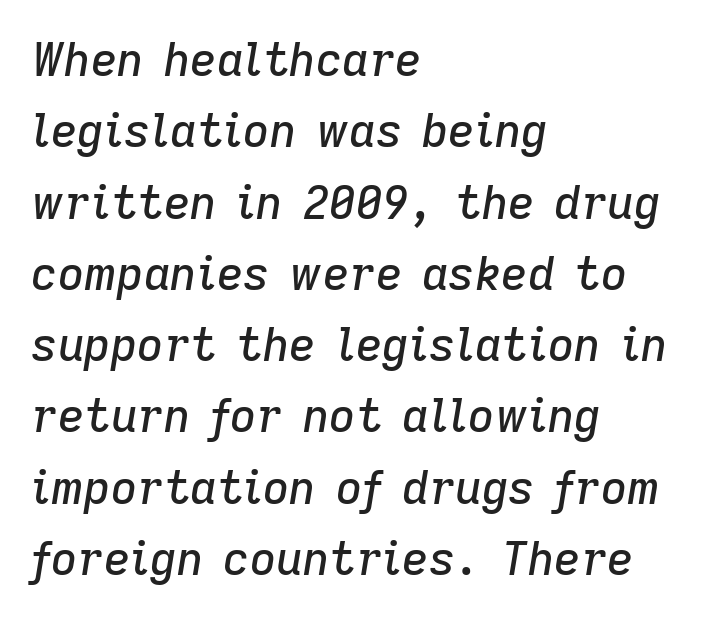
Honestly, the row spacing looks completely unremarkable. Spacing verdict: proportional, widths tailored to each character. The rendering anchors every line to the left-hand side. Students, note that the glyphs here touch the page at normal intervals.
